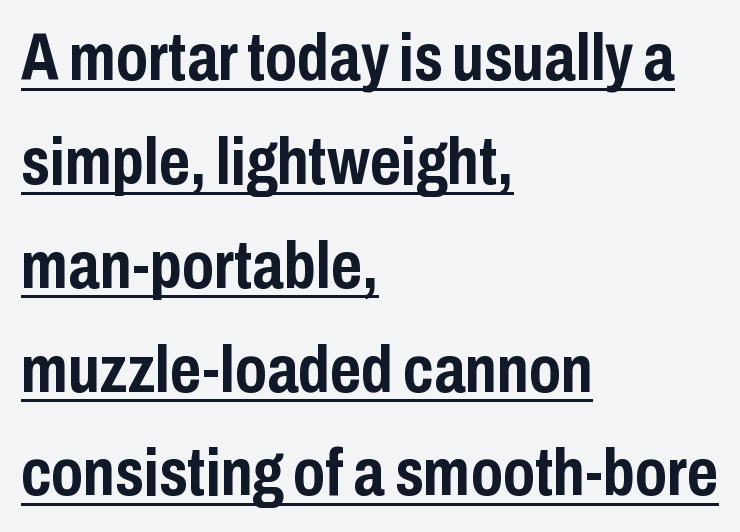
Q: Is the text bold? A: Yes.
Q: Is the text italic (slanted)? A: No, it is upright.
Q: Is the typeface a serif or a sans-serif typeface? A: Sans-serif.
Q: Is the text underlined? A: Yes.
Q: How is the paragraph aligned? A: Left-aligned.
Q: Is the spacing between letters normal or unusually wide? A: Normal.
Q: Is the spacing between lines tight, normal or loose? A: Normal.
Q: Width (condensed, normal, or wide)? A: Condensed.
Q: Stroke contrast? A: Low.
Q: x-height? A: Medium.
Q: Monospaced? A: No.
